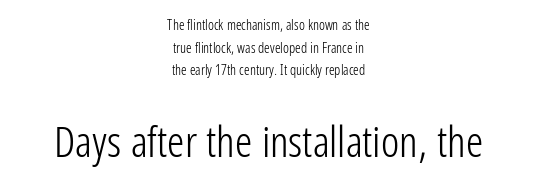
Q: Is the text bold? A: No.
Q: Is the text italic (slanted)? A: No, it is upright.
Q: Is the typeface a serif or a sans-serif typeface? A: Sans-serif.
Q: Is the text underlined? A: No.
Q: How is the paragraph aligned? A: Centered.
Q: Is the spacing between letters normal or unusually wide? A: Normal.
Q: Is the spacing between lines tight, normal or loose? A: Normal.
Q: Which block of text is set in a larger size, the first (top) or the second (bottom)? A: The second (bottom) one.
Q: Width (condensed, normal, or wide)? A: Condensed.
Q: Stroke contrast? A: Low.
Q: x-height? A: Medium.
Q: Monospaced? A: No.
